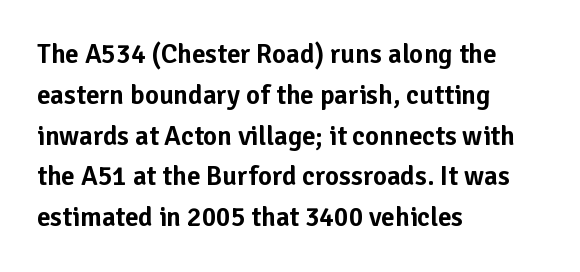
Q: Is the text italic (slanted)? A: No, it is upright.
Q: Is the text underlined? A: No.
Q: How is the paragraph aligned? A: Left-aligned.
Q: Is the spacing between letters normal or unusually wide? A: Normal.
Q: Is the spacing between lines tight, normal or loose? A: Normal.
